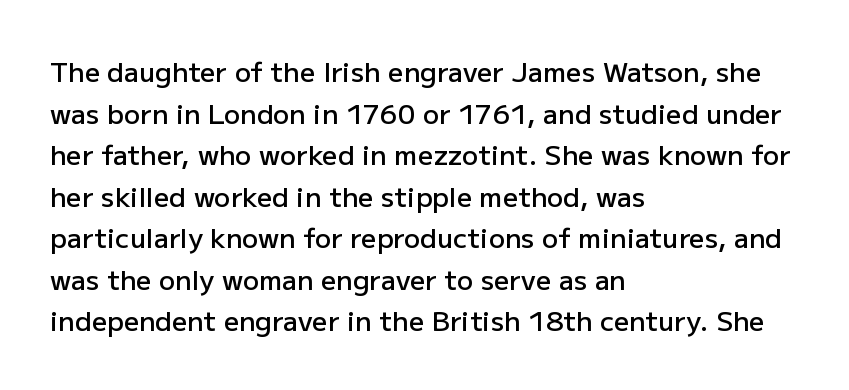
The foot of each line stays bare and open. Teacher's note: observe the even left margin — that is flush-left alignment. Summary of vertical rhythm: regular, with standard interline spacing. The typesetting leans somewhat heavy: a semibold. The lettering stays uniformly vertical, giving the passage a roman look.
